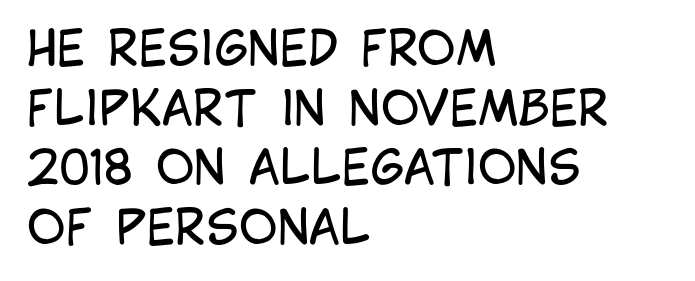
{"serif": "no", "italic": "no", "bold": "no", "weight": "regular", "width": "condensed", "stroke_contrast": "low", "x_height": "large", "monospaced": "no", "underline": "no", "align": "left", "line_spacing": "normal", "line_spacing_ratio": 1.27, "letter_spacing": "normal", "letter_spacing_em": 0.0, "glyph_px": 47}
